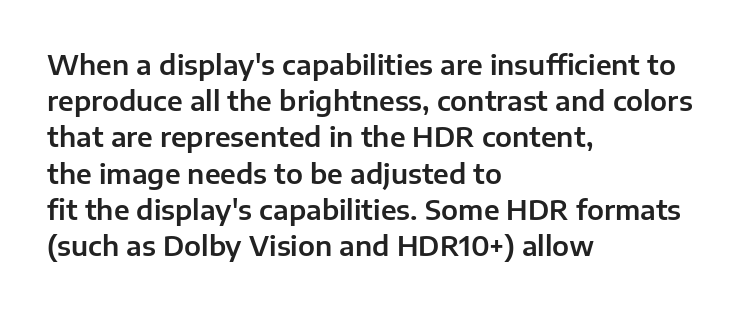
A normal amount of white space separates one row of letters from the next. Rendered with straight, roman letterforms. Rule under the text: the space is simply empty. Glyph-to-glyph distance matches everyday printed text. Horizontal alignment here is leftward, the default for most running prose.
